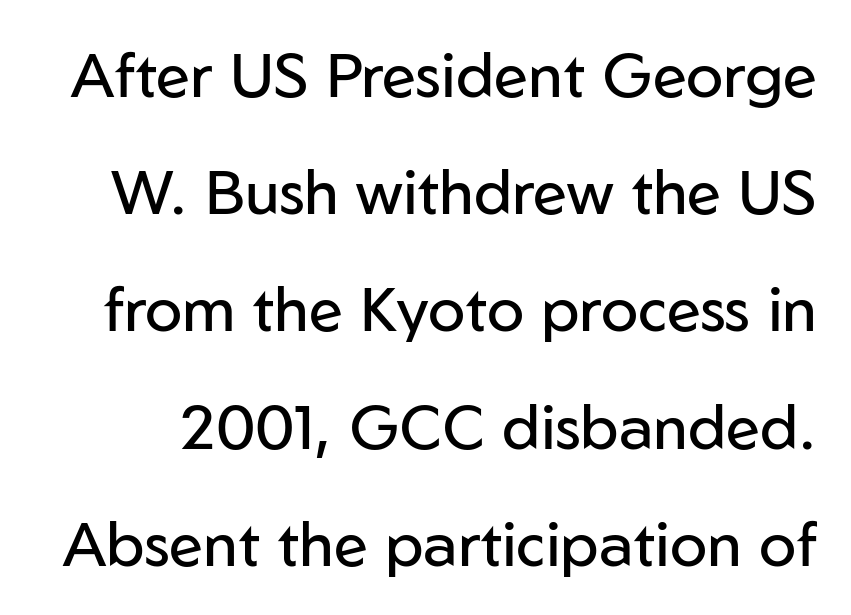
Q: Is the text bold? A: No.
Q: Is the text italic (slanted)? A: No, it is upright.
Q: Is the typeface a serif or a sans-serif typeface? A: Sans-serif.
Q: Is the text underlined? A: No.
Q: Is the spacing between letters normal or unusually wide? A: Normal.
Q: Width (condensed, normal, or wide)? A: Normal.
Q: Stroke contrast? A: Low.
Q: x-height? A: Medium.
Q: Monospaced? A: No.
